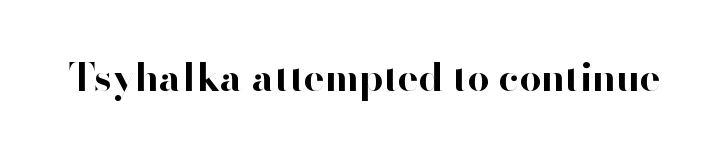
Q: Is the text bold? A: Yes.
Q: Is the text italic (slanted)? A: No, it is upright.
Q: Is the typeface a serif or a sans-serif typeface? A: Sans-serif.
Q: Is the text underlined? A: No.
Q: Is the spacing between letters normal or unusually wide? A: Normal.
Q: Width (condensed, normal, or wide)? A: Normal.
Q: Stroke contrast? A: High.
Q: x-height? A: Small.
Q: Monospaced? A: No.
